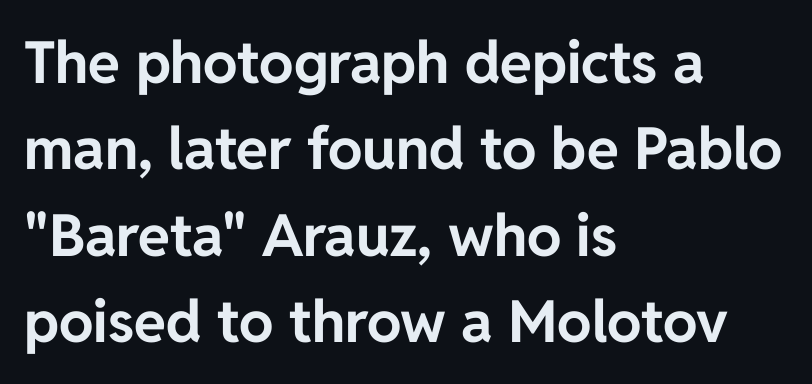
Q: Is the text bold? A: Yes.
Q: Is the text italic (slanted)? A: No, it is upright.
Q: Is the typeface a serif or a sans-serif typeface? A: Sans-serif.
Q: Is the text underlined? A: No.
Q: How is the paragraph aligned? A: Left-aligned.
Q: Is the spacing between letters normal or unusually wide? A: Normal.
Q: Is the spacing between lines tight, normal or loose? A: Normal.
Q: Width (condensed, normal, or wide)? A: Normal.
Q: Stroke contrast? A: Low.
Q: x-height? A: Medium.
Q: Monospaced? A: No.
